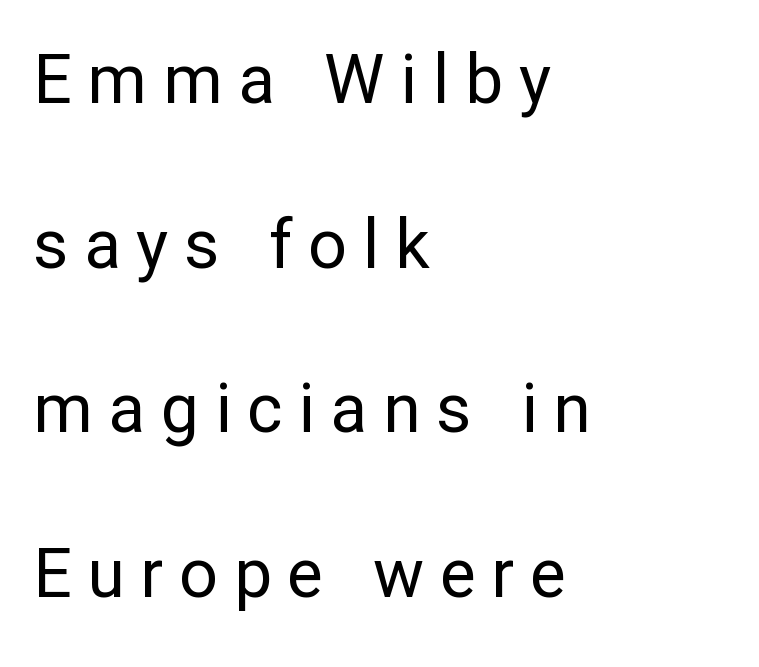
Q: Is the text bold? A: No.
Q: Is the text italic (slanted)? A: No, it is upright.
Q: Is the typeface a serif or a sans-serif typeface? A: Sans-serif.
Q: Is the text underlined? A: No.
Q: How is the paragraph aligned? A: Left-aligned.
Q: Is the spacing between letters normal or unusually wide? A: Unusually wide.
Q: Is the spacing between lines tight, normal or loose? A: Loose.
Q: Width (condensed, normal, or wide)? A: Normal.
Q: Stroke contrast? A: Low.
Q: x-height? A: Medium.
Q: Monospaced? A: No.
